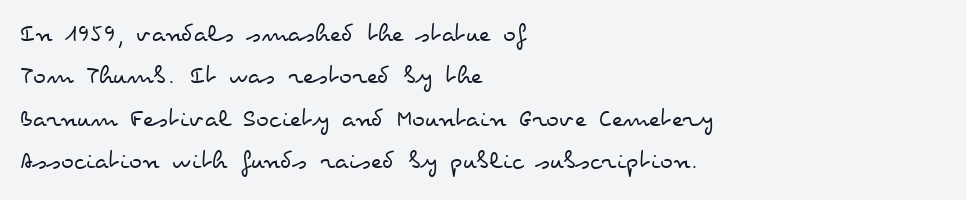
{"italic": "no", "bold": "no", "underline": "no", "align": "left", "line_spacing": "normal", "line_spacing_ratio": 1.57, "letter_spacing": "normal", "letter_spacing_em": 0.0, "glyph_px": 27}
